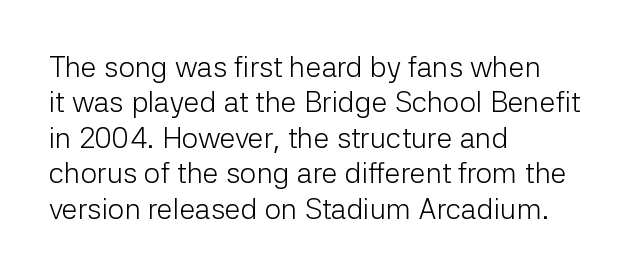
The rag falls on the right side of this text block. The passage shown is typeset with a sans-serif family. Do the letters lean? They stand straight. The gap between lines stays unmarked. Is this a fixed-width face? No — the glyphs have proportional, varying widths.
